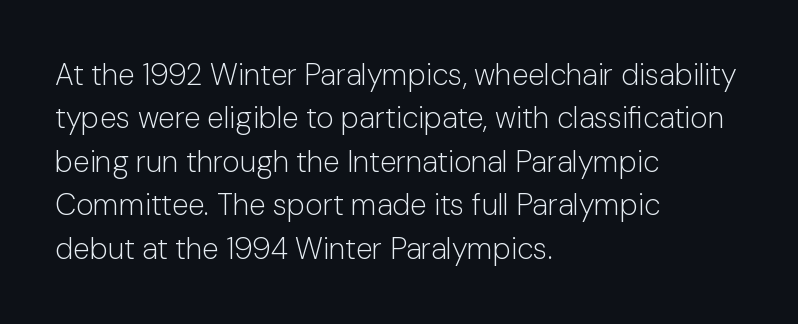
{"serif": "no", "italic": "no", "bold": "no", "weight": "light", "width": "normal", "stroke_contrast": "low", "x_height": "medium", "monospaced": "no", "underline": "no", "align": "left", "line_spacing": "normal", "line_spacing_ratio": 1.45, "letter_spacing": "normal", "letter_spacing_em": 0.0, "glyph_px": 30}
